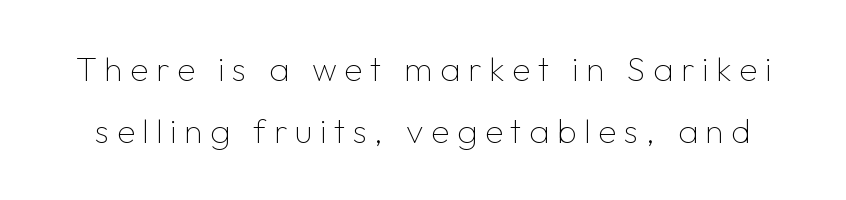
The image shows 34 px thin sans-serif type, upright; set line spacing 1.83x, unusually wide letter spacing (+0.22 em), not underlined; low stroke contrast and a medium x-height.
